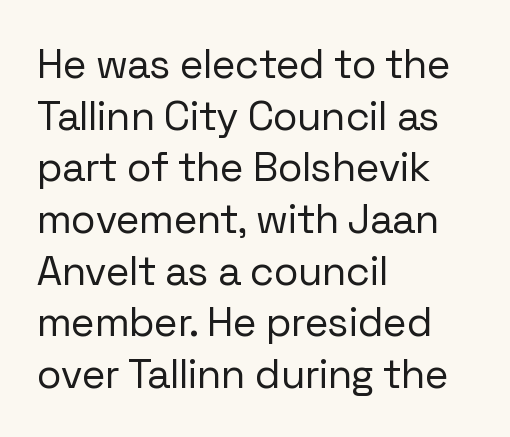
{"serif": "no", "italic": "no", "bold": "no", "weight": "regular", "width": "normal", "stroke_contrast": "low", "x_height": "medium", "monospaced": "no", "underline": "no", "align": "left", "line_spacing": "normal", "line_spacing_ratio": 1.26, "letter_spacing": "normal", "letter_spacing_em": 0.0, "glyph_px": 41}
